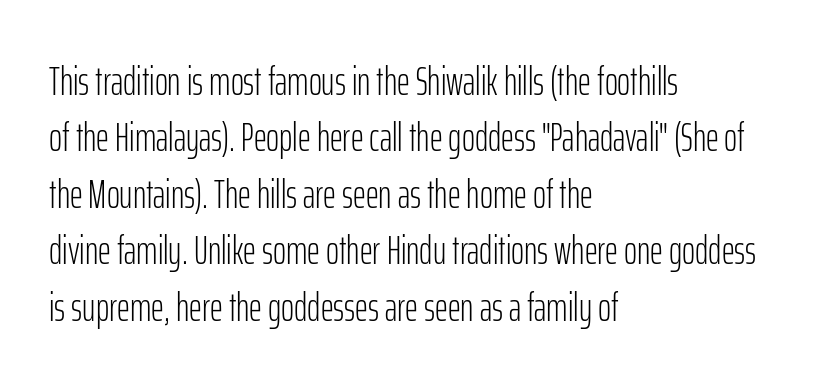
Q: Is the text bold? A: No.
Q: Is the text italic (slanted)? A: No, it is upright.
Q: Is the typeface a serif or a sans-serif typeface? A: Sans-serif.
Q: Is the text underlined? A: No.
Q: How is the paragraph aligned? A: Left-aligned.
Q: Is the spacing between letters normal or unusually wide? A: Normal.
Q: Is the spacing between lines tight, normal or loose? A: Normal.
Q: Width (condensed, normal, or wide)? A: Condensed.
Q: Stroke contrast? A: Low.
Q: x-height? A: Medium.
Q: Monospaced? A: No.
